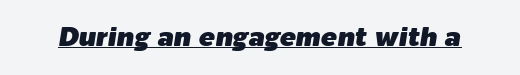
The image shows 27 px text type, italic (leaning right); set normal letter spacing, underlined.
